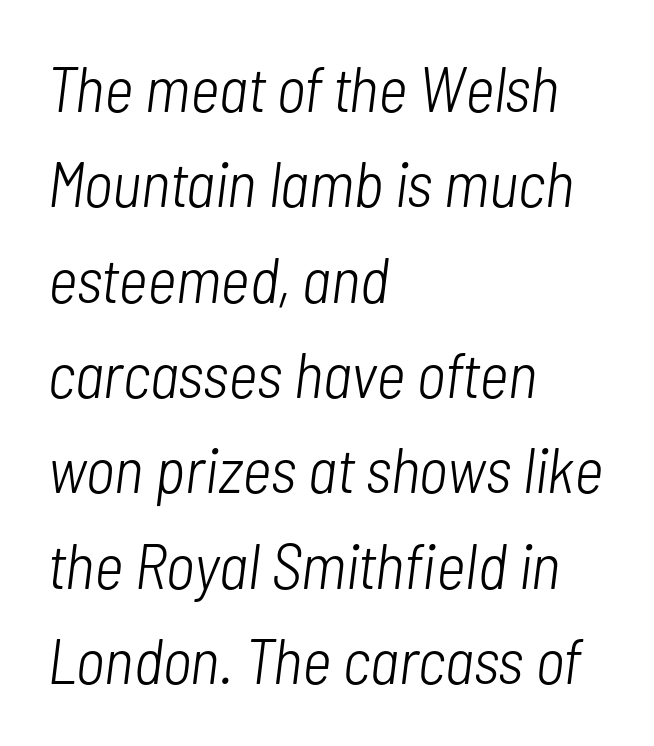
Q: Is the text bold? A: No.
Q: Is the text italic (slanted)? A: Yes, it leans right by about 7 degrees.
Q: Is the text underlined? A: No.
Q: How is the paragraph aligned? A: Left-aligned.
Q: Is the spacing between letters normal or unusually wide? A: Normal.
Q: Is the spacing between lines tight, normal or loose? A: Normal.
Q: Width (condensed, normal, or wide)? A: Condensed.
Q: Stroke contrast? A: Low.
Q: x-height? A: Medium.
Q: Monospaced? A: No.
